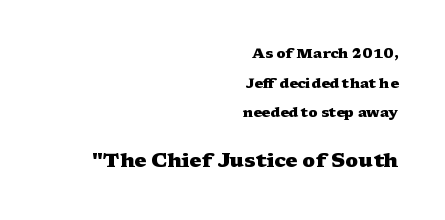
Q: Is the text bold? A: Yes.
Q: Is the text italic (slanted)? A: No, it is upright.
Q: Is the text underlined? A: No.
Q: How is the paragraph aligned? A: Right-aligned.
Q: Is the spacing between letters normal or unusually wide? A: Normal.
Q: Is the spacing between lines tight, normal or loose? A: Loose.
Q: Which block of text is set in a larger size, the first (top) or the second (bottom)? A: The second (bottom) one.
